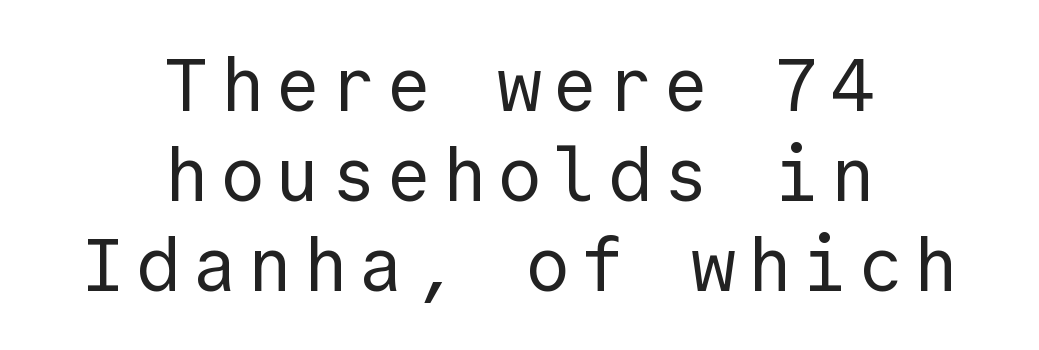
Q: Is the text bold? A: No.
Q: Is the text italic (slanted)? A: No, it is upright.
Q: Is the typeface a serif or a sans-serif typeface? A: Sans-serif.
Q: Is the text underlined? A: No.
Q: How is the paragraph aligned? A: Centered.
Q: Width (condensed, normal, or wide)? A: Normal.
Q: x-height? A: Medium.
Q: Monospaced? A: Yes.
